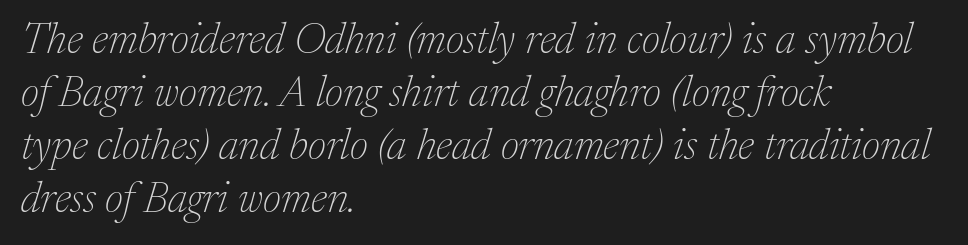
Q: Is the text bold? A: No.
Q: Is the text italic (slanted)? A: Yes, it leans right by about 17 degrees.
Q: Is the typeface a serif or a sans-serif typeface? A: Serif.
Q: Is the text underlined? A: No.
Q: How is the paragraph aligned? A: Left-aligned.
Q: Is the spacing between letters normal or unusually wide? A: Normal.
Q: Width (condensed, normal, or wide)? A: Normal.
Q: Stroke contrast? A: Medium.
Q: x-height? A: Medium.
Q: Monospaced? A: No.
